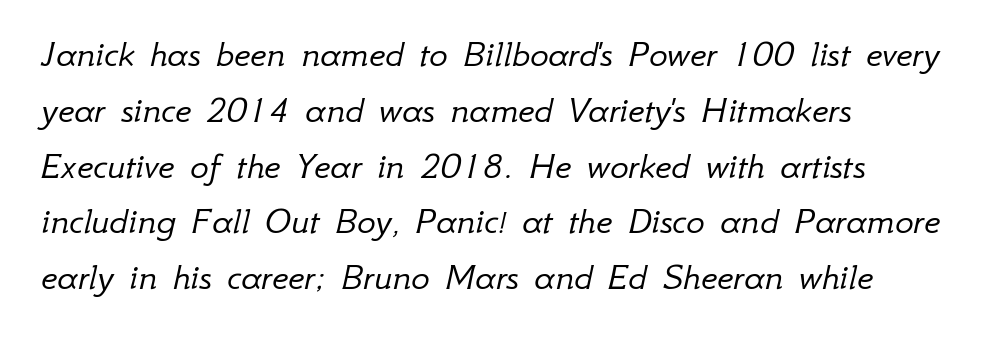
Q: Is the text bold? A: No.
Q: Is the text italic (slanted)? A: Yes, it leans right by about 12 degrees.
Q: Is the text underlined? A: No.
Q: How is the paragraph aligned? A: Left-aligned.
Q: Is the spacing between letters normal or unusually wide? A: Normal.
Q: Is the spacing between lines tight, normal or loose? A: Normal.
Q: Width (condensed, normal, or wide)? A: Normal.
Q: Stroke contrast? A: Low.
Q: x-height? A: Small.
Q: Monospaced? A: No.
